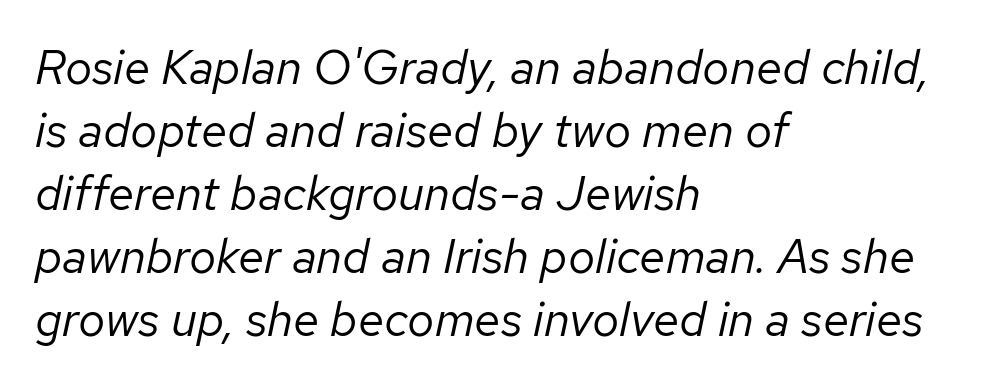
{"italic": "yes", "lean": "right", "slant_degrees": 12, "bold": "no", "weight": "regular", "width": "normal", "stroke_contrast": "low", "x_height": "medium", "monospaced": "no", "underline": "no", "align": "left", "line_spacing": "normal", "line_spacing_ratio": 1.31, "letter_spacing": "normal", "letter_spacing_em": 0.0, "glyph_px": 48}
